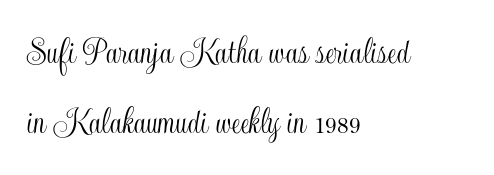
The setting favours the left margin, as ordinary paragraphs usually do. You could call the tracking neutral — neither tight nor loose. The passage shown is typed in a proportional face where columns would drift.
